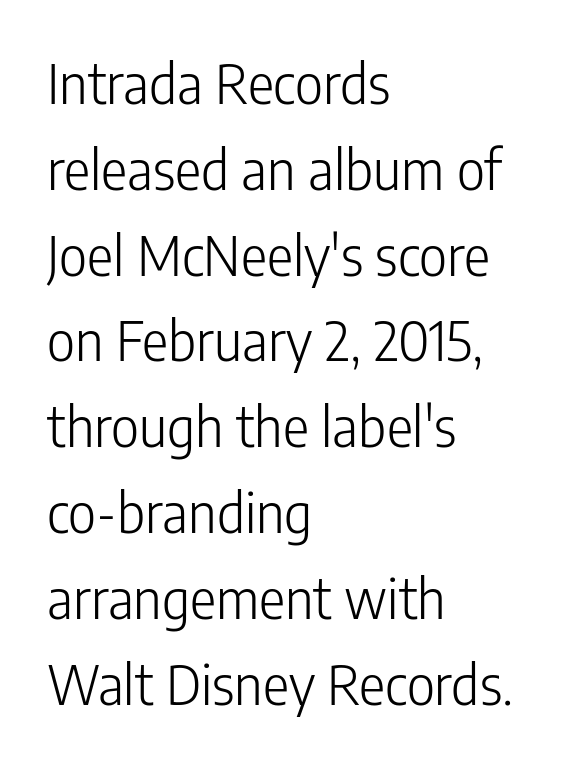
Q: Is the text bold? A: No.
Q: Is the text italic (slanted)? A: No, it is upright.
Q: Is the typeface a serif or a sans-serif typeface? A: Sans-serif.
Q: Is the text underlined? A: No.
Q: How is the paragraph aligned? A: Left-aligned.
Q: Is the spacing between letters normal or unusually wide? A: Normal.
Q: Is the spacing between lines tight, normal or loose? A: Normal.
Q: Width (condensed, normal, or wide)? A: Condensed.
Q: Stroke contrast? A: Low.
Q: x-height? A: Medium.
Q: Monospaced? A: No.
